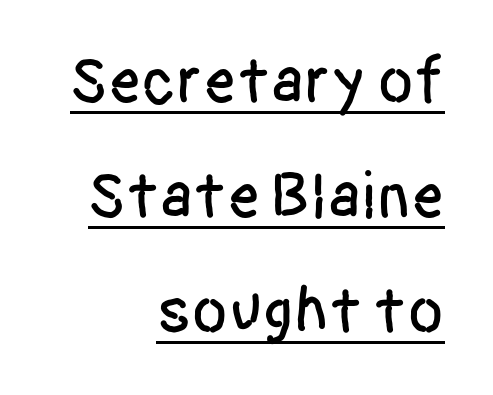
Q: Is the text italic (slanted)? A: No, it is upright.
Q: Is the typeface a serif or a sans-serif typeface? A: Sans-serif.
Q: Is the text underlined? A: Yes.
Q: How is the paragraph aligned? A: Right-aligned.
Q: Is the spacing between letters normal or unusually wide? A: Normal.
Q: Width (condensed, normal, or wide)? A: Condensed.
Q: Stroke contrast? A: Low.
Q: x-height? A: Large.
Q: Monospaced? A: No.
